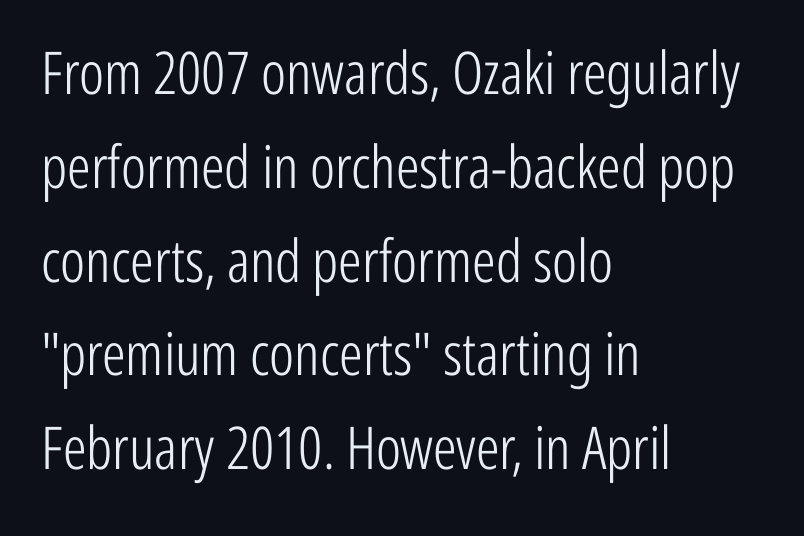
The image shows 59 px light, condensed sans-serif type, upright; set left-aligned, normal line spacing (1.59x), normal letter spacing, not underlined; low stroke contrast and a medium x-height.
